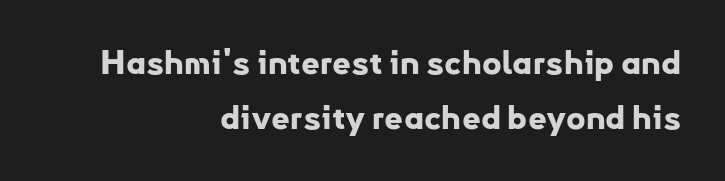
You could call the tracking neutral — neither tight nor loose. In terms of posture, this sample is upright. Compared with an ordinary text face, these strokes are far heavier — a full bold. Spacing verdict: proportional, widths tailored to each character. Evenly set lines give the paragraph a standard silhouette. Check the space under the baseline: it is left empty.
